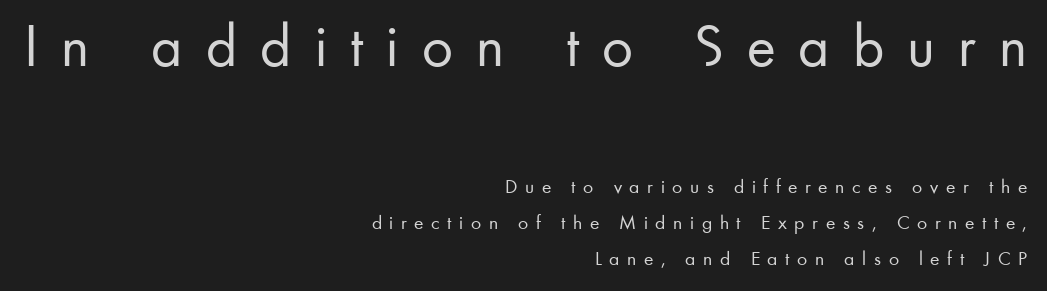
The passage shown is not underscored anywhere. Here the first block reads like a headline and the second like body copy. Is this a fixed-width face? No — the glyphs have proportional, varying widths. Heft: none added — not bold.
